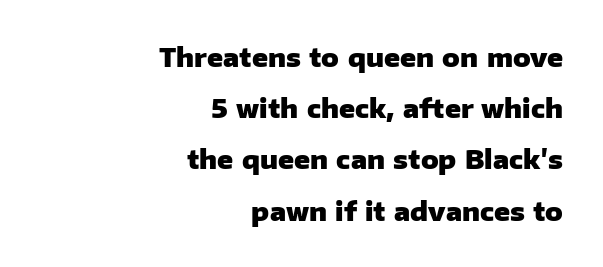
The vertical gap from one line to the next is large. Visually the block forms a straight wall on the right and a jagged coastline on the left. Nope, not italic — everything's standing straight. Only glyphs here, with clear space below each row. Look at the stroke-to-counter ratio: heavy, a bold. Students, note that the glyphs here touch the page at normal intervals.
